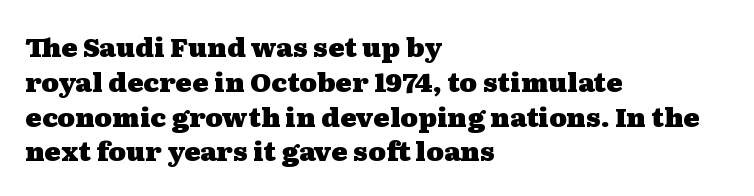
The image shows 27 px bold type, upright; set left-aligned, normal line spacing (1.29x), normal letter spacing, not underlined.
